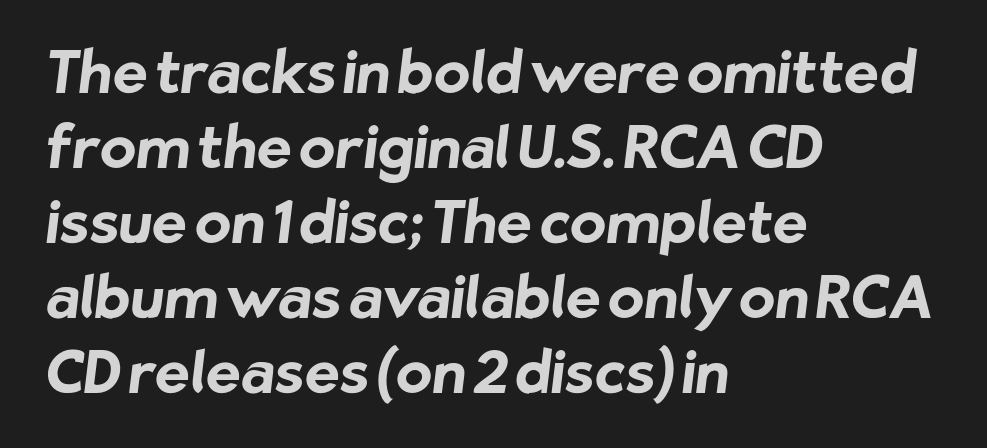
{"serif": "no", "bold": "yes", "weight": "bold", "width": "normal", "stroke_contrast": "low", "x_height": "medium", "monospaced": "no", "underline": "no", "align": "left", "line_spacing": "normal", "line_spacing_ratio": 1.27, "letter_spacing": "normal", "letter_spacing_em": 0.0, "glyph_px": 59}
